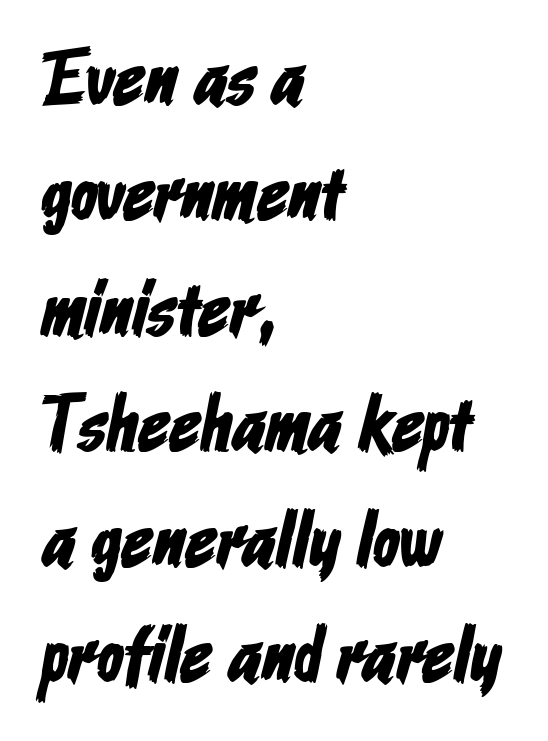
{"serif": "no", "width": "condensed", "stroke_contrast": "low", "x_height": "medium", "monospaced": "no", "underline": "no", "align": "left", "line_spacing": "normal", "line_spacing_ratio": 1.48, "letter_spacing": "normal", "letter_spacing_em": 0.0, "glyph_px": 78}
